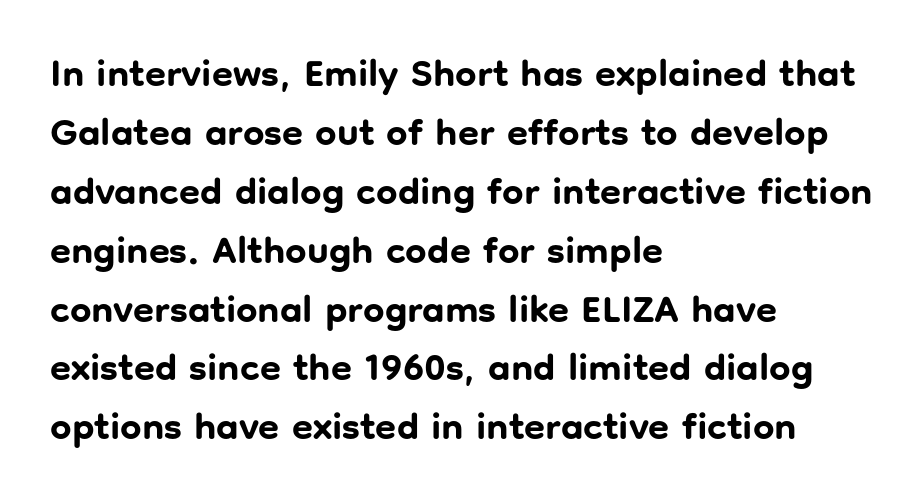
The image shows 38 px bold sans-serif type, upright; set left-aligned, normal line spacing (1.55x), normal letter spacing, not underlined; low stroke contrast and a medium x-height.
